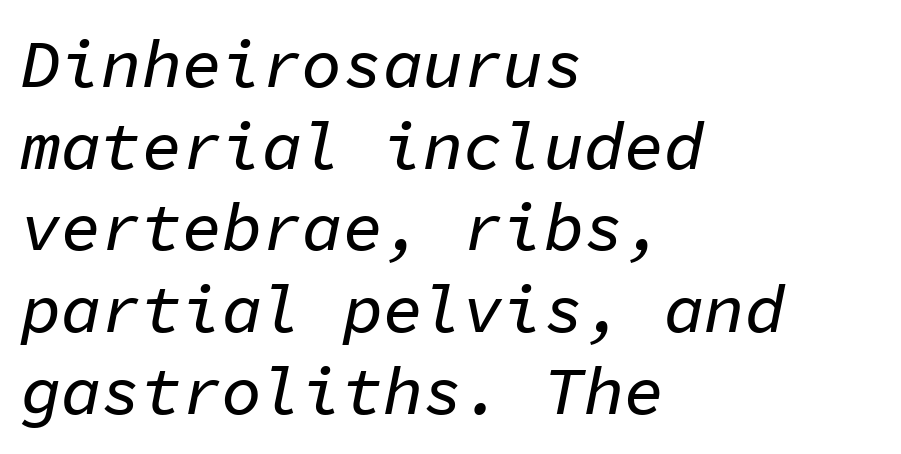
Think of a typewriter: that constant character pitch is what you see here. The passage is arranged the way most books set body copy — flush left. Clear beneath every line of the passage. Does the lettering tilt? It does — this is italic.
